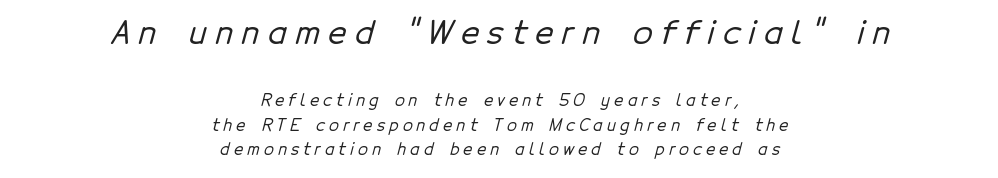
The leading is moderate, giving the passage an even texture. Any mark beneath the type? The region is blank. Display-style spreading of the glyphs; the letterfit is very open. One-word summary of the alignment: center. Look at the glyph heights: the upper group is clearly the bigger setting. The face used here is proportionally spaced, like ordinary book or web type.
